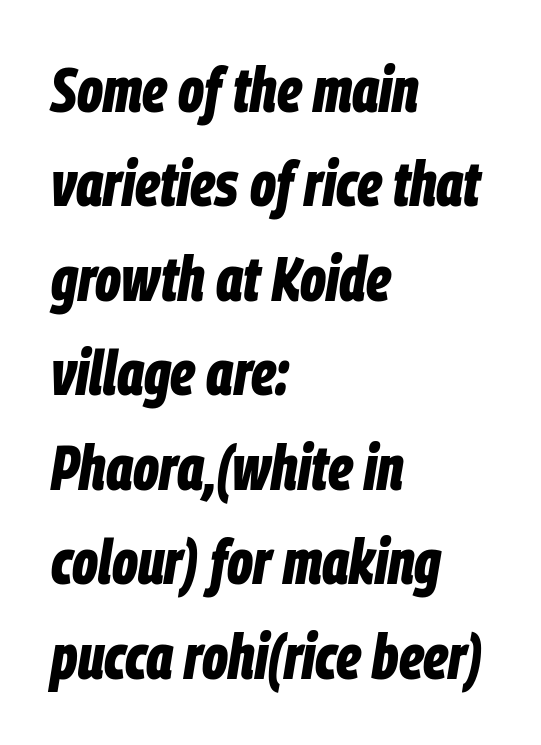
Character widths vary here, with narrow letters taking less room than wide ones. Underline: absent. Chunky letters — that's bold for sure. The rendering applies a slant to the glyphs. This rendering leaves character spacing at its baseline value.
